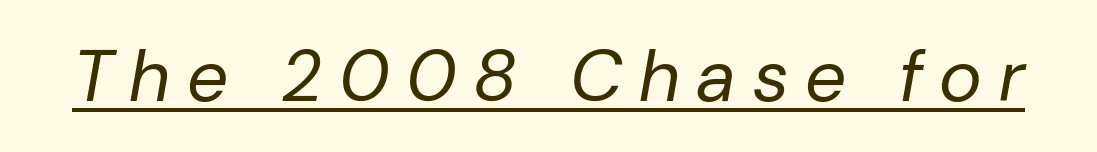
You could not count columns in this text — the font is proportionally spaced. Compared with typical body copy, the letter spacing here is much looser. Stroke thickness stays within the range of a standard reading face or lighter. The lettering is marked with a stroke running underneath it. Italic: yes, the glyphs are oblique.
